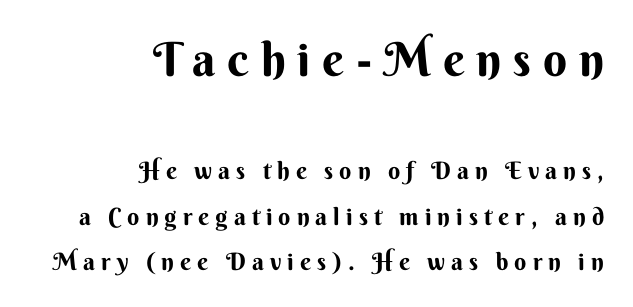
Q: Is the text bold? A: Yes.
Q: Is the text italic (slanted)? A: No, it is upright.
Q: Is the typeface a serif or a sans-serif typeface? A: Sans-serif.
Q: Is the text underlined? A: No.
Q: How is the paragraph aligned? A: Right-aligned.
Q: Is the spacing between letters normal or unusually wide? A: Unusually wide.
Q: Which block of text is set in a larger size, the first (top) or the second (bottom)? A: The first (top) one.
Q: Width (condensed, normal, or wide)? A: Normal.
Q: Stroke contrast? A: Medium.
Q: x-height? A: Small.
Q: Monospaced? A: No.
